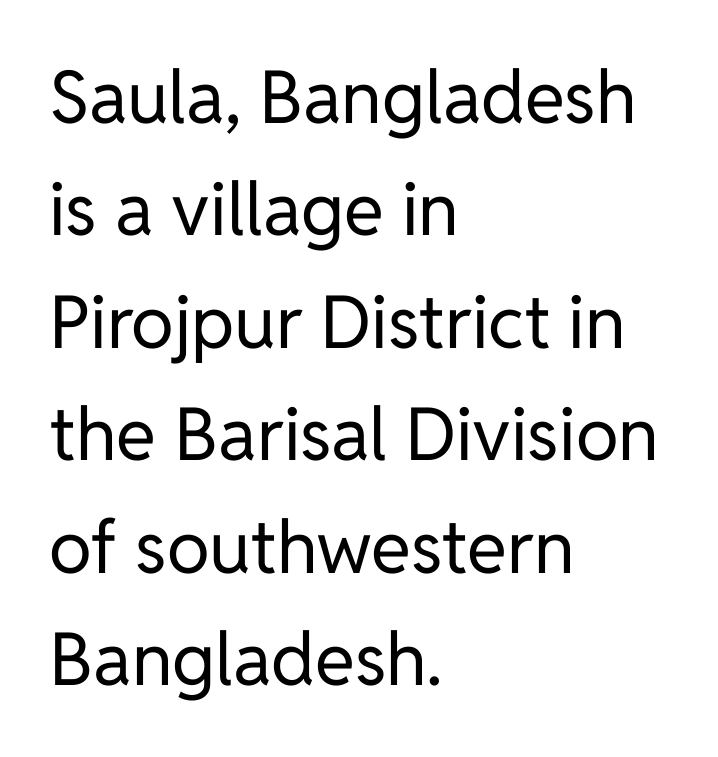
Q: Is the text bold? A: No.
Q: Is the text italic (slanted)? A: No, it is upright.
Q: Is the typeface a serif or a sans-serif typeface? A: Sans-serif.
Q: Is the text underlined? A: No.
Q: How is the paragraph aligned? A: Left-aligned.
Q: Is the spacing between letters normal or unusually wide? A: Normal.
Q: Is the spacing between lines tight, normal or loose? A: Normal.
Q: Width (condensed, normal, or wide)? A: Normal.
Q: Stroke contrast? A: Low.
Q: x-height? A: Medium.
Q: Monospaced? A: No.
